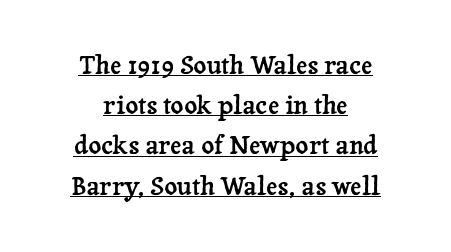
Q: Is the text italic (slanted)? A: No, it is upright.
Q: Is the text underlined? A: Yes.
Q: How is the paragraph aligned? A: Centered.
Q: Is the spacing between letters normal or unusually wide? A: Normal.
Q: Is the spacing between lines tight, normal or loose? A: Normal.
